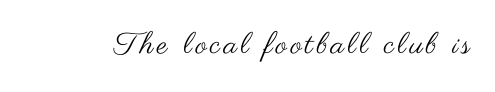
Is the type heavy? It reads as light-to-regular instead. Descender tails drop into unmarked territory. Note: no serifs on the glyphs. Here the designer chose a conventional face with non-uniform glyph widths.
